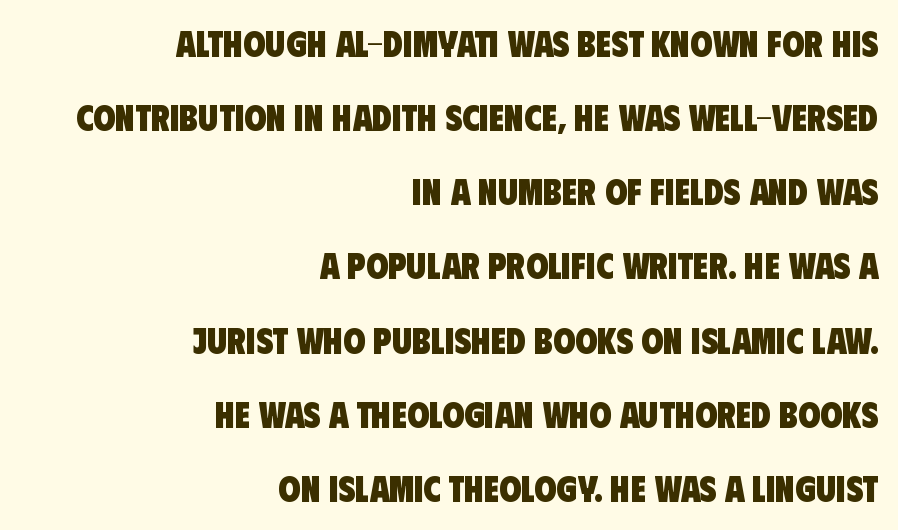
This block would shrink considerably if given ordinary leading; it's expanded now. The rendering uses natural spacing where letterforms have individual widths. Quick note: underline off. Does the type have serifs? No, each stem ends abruptly.
